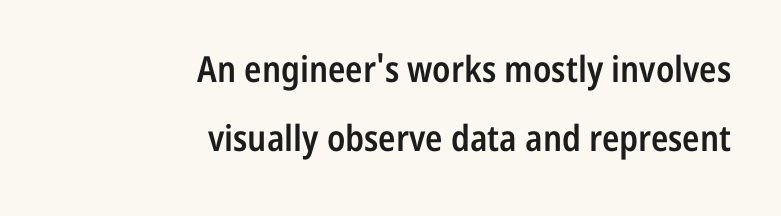
The passage shown stacks its lines with a broad gap. Is the type bold? Partly — it's a semibold, heavier than regular but not fully bold. Words appear dense and cohesive because spacing is normal. Does the lettering tilt? It doesn't — this is upright.
